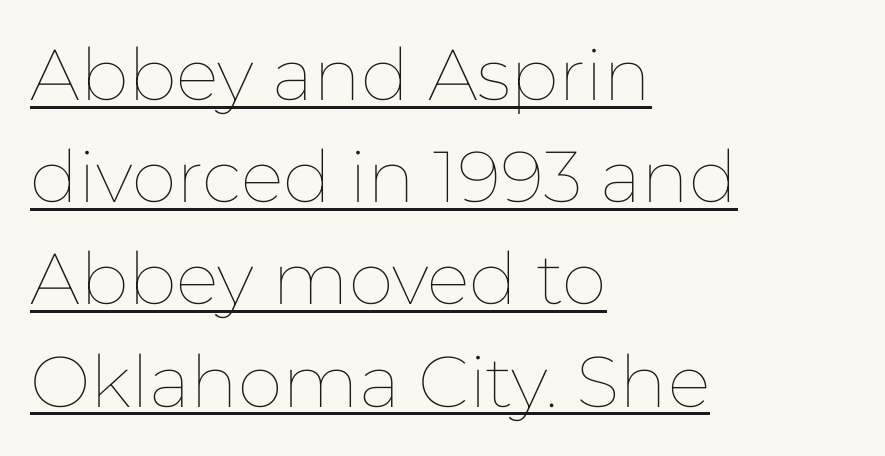
Each word holds together tightly as a unit, with standard inter-letter gaps. Every character sits straight up, as roman type does. Evenly set lines give the paragraph a standard silhouette. Counters stay open thanks to moderate or lighter strokes. The rendering uses natural spacing where letterforms have individual widths. Visually the block forms a straight wall on the left and a jagged coastline on the right.
